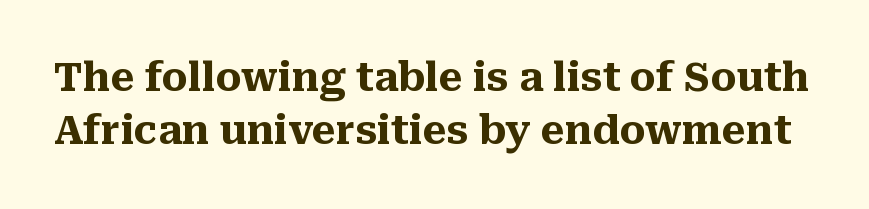
Q: Is the text bold? A: Yes.
Q: Is the text italic (slanted)? A: No, it is upright.
Q: Is the typeface a serif or a sans-serif typeface? A: Serif.
Q: Is the text underlined? A: No.
Q: Is the spacing between letters normal or unusually wide? A: Normal.
Q: Is the spacing between lines tight, normal or loose? A: Normal.
Q: Width (condensed, normal, or wide)? A: Normal.
Q: Stroke contrast? A: Medium.
Q: x-height? A: Medium.
Q: Monospaced? A: No.
